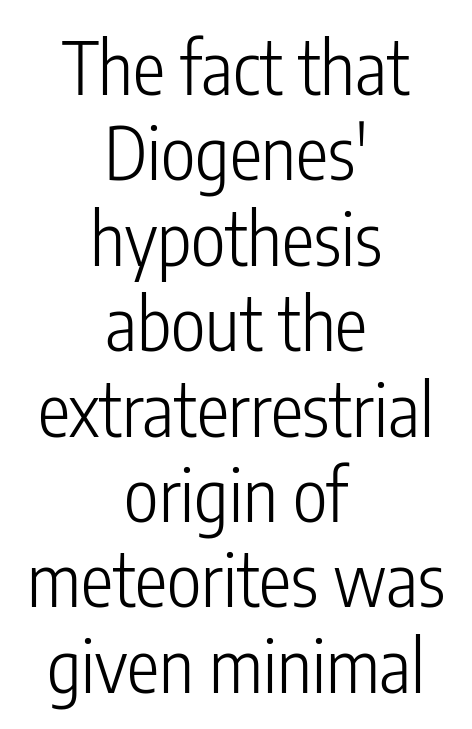
The image shows 73 px light, condensed sans-serif type, upright; set centered, line spacing 1.17x, normal letter spacing, not underlined; low stroke contrast and a medium x-height.
